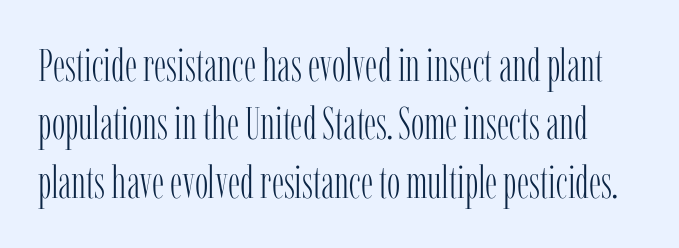
The image shows 45 px light, condensed serif type, upright; set normal line spacing (1.3x), normal letter spacing, not underlined; low stroke contrast and a medium x-height.
